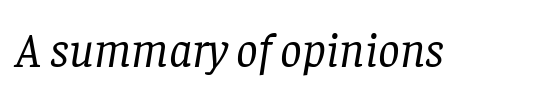
Does extra space separate the letters? No, they use regular spacing. Stems here are at most as thick as an everyday book face. You can tell from the footed stems that serif type was used. The face used here is proportionally spaced, like ordinary book or web type. Lines of text with bare space underneath.
